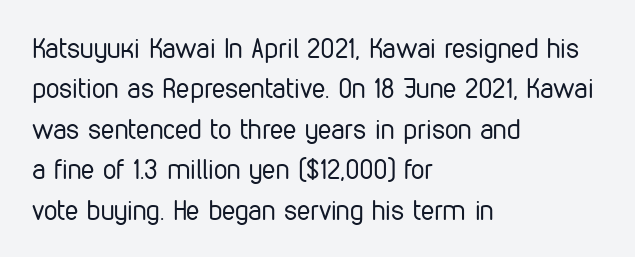
Q: Is the text bold? A: No.
Q: Is the text italic (slanted)? A: No, it is upright.
Q: Is the text underlined? A: No.
Q: How is the paragraph aligned? A: Left-aligned.
Q: Is the spacing between letters normal or unusually wide? A: Normal.
Q: Is the spacing between lines tight, normal or loose? A: Normal.
